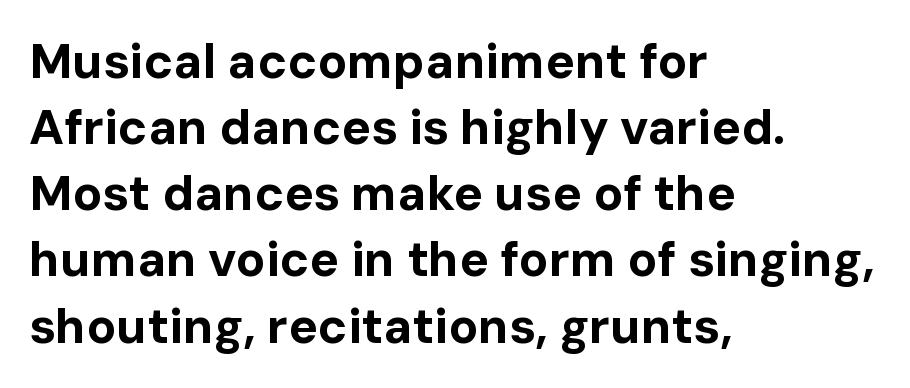
{"serif": "no", "italic": "no", "bold": "yes", "weight": "bold", "width": "normal", "stroke_contrast": "low", "x_height": "medium", "monospaced": "no", "underline": "no", "align": "left", "line_spacing": "normal", "line_spacing_ratio": 1.35, "letter_spacing": "normal", "letter_spacing_em": 0.0, "glyph_px": 49}
